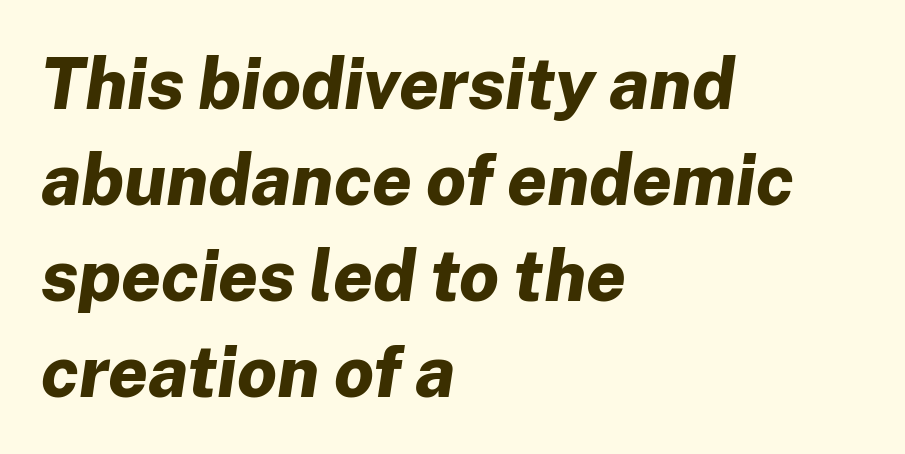
Characters follow at the spacing the type designer built in. The rendering uses a bold face; every stroke is thick and dark. The vertical gap from one line to the next is medium. Notice how the passage keeps a crisp vertical edge on the left only.
